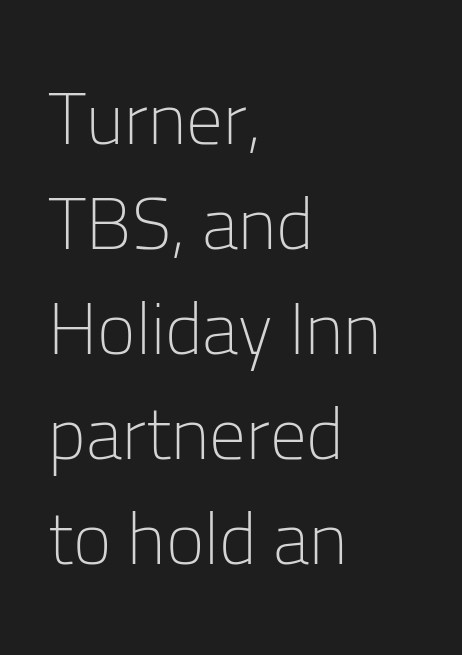
{"serif": "no", "italic": "no", "bold": "no", "weight": "light", "width": "normal", "stroke_contrast": "low", "x_height": "medium", "monospaced": "no", "underline": "no", "align": "left", "line_spacing": "normal", "line_spacing_ratio": 1.44, "letter_spacing": "normal", "letter_spacing_em": 0.0, "glyph_px": 73}
